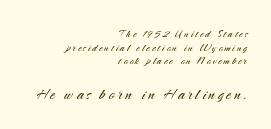
Q: Is the text bold? A: No.
Q: Is the text italic (slanted)? A: Yes.
Q: Is the text underlined? A: No.
Q: How is the paragraph aligned? A: Right-aligned.
Q: Is the spacing between lines tight, normal or loose? A: Tight.
Q: Which block of text is set in a larger size, the first (top) or the second (bottom)? A: The second (bottom) one.
